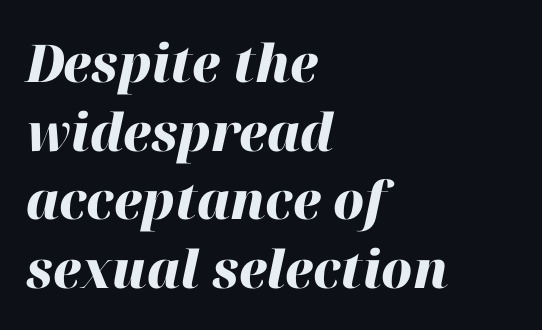
The image shows 52 px heavy type, italic (leaning right); set left-aligned, normal line spacing (1.32x), normal letter spacing, not underlined; high stroke contrast and a medium x-height.
